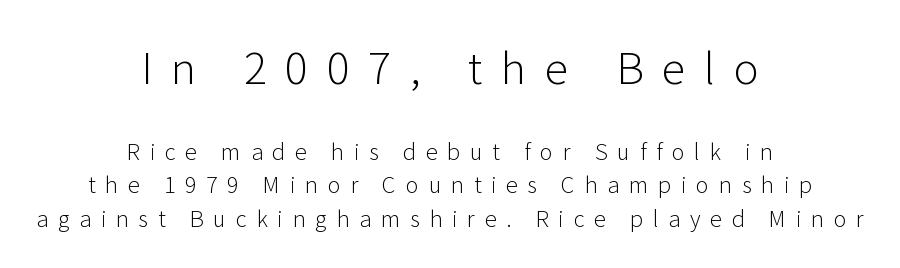
{"serif": "no", "italic": "no", "bold": "no", "weight": "light", "width": "normal", "stroke_contrast": "low", "x_height": "medium", "monospaced": "no", "underline": "no", "align": "center", "line_spacing": "normal", "line_spacing_ratio": 1.52, "letter_spacing": "wide", "letter_spacing_em": 0.44, "larger_block": "first", "size_ratio": 1.95, "glyph_px": 43}
